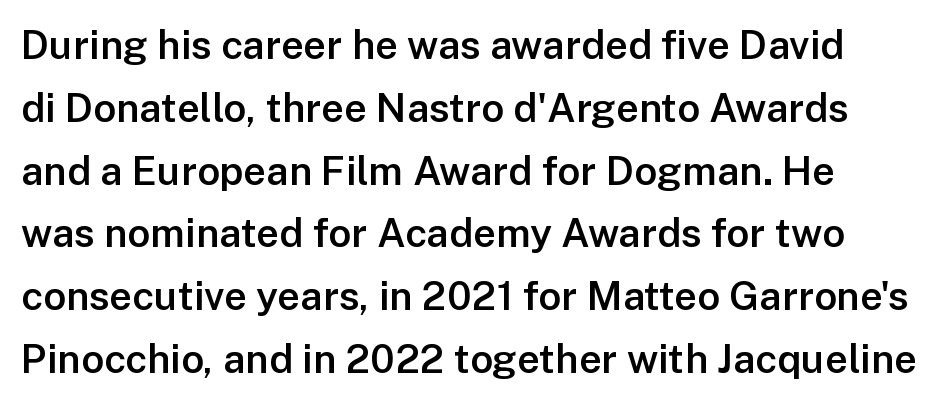
The image shows 40 px semibold sans-serif type, upright; set normal line spacing (1.57x), normal letter spacing, not underlined; low stroke contrast and a medium x-height.
